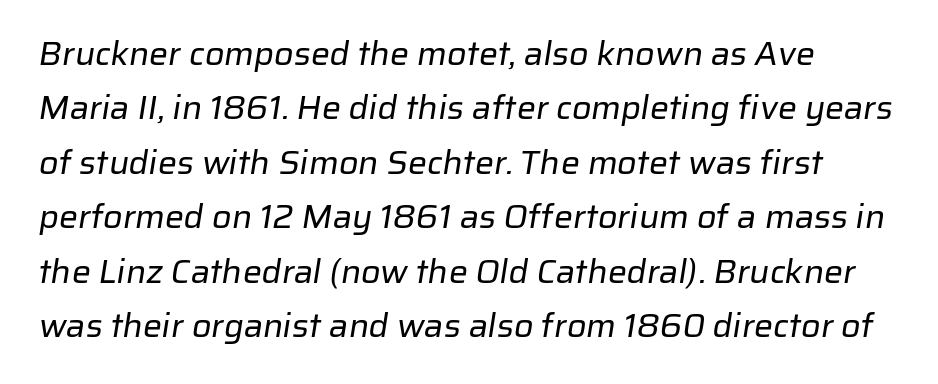
{"serif": "no", "bold": "no", "weight": "regular", "width": "normal", "stroke_contrast": "low", "x_height": "medium", "monospaced": "no", "underline": "no", "line_spacing": "normal", "line_spacing_ratio": 1.6, "letter_spacing": "normal", "letter_spacing_em": 0.0, "glyph_px": 34}
